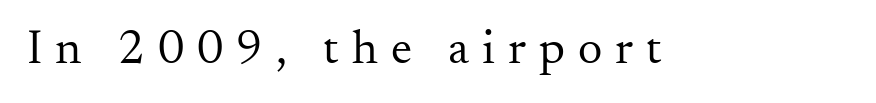
The type is letterspaced generously, with wide tracking. Each letter keeps its own natural width here, so spacing adapts to shape. The specimen reads as upright at a glance. Little horizontal feet cap the strokes, marking this as serif type.
